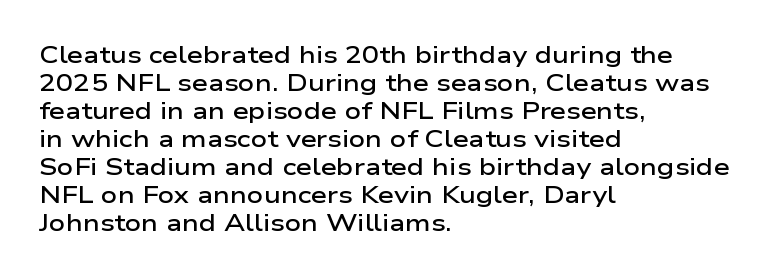
{"italic": "no", "bold": "semi", "underline": "no", "align": "left", "line_spacing_ratio": 1.22, "letter_spacing": "normal", "letter_spacing_em": 0.0, "glyph_px": 23}
